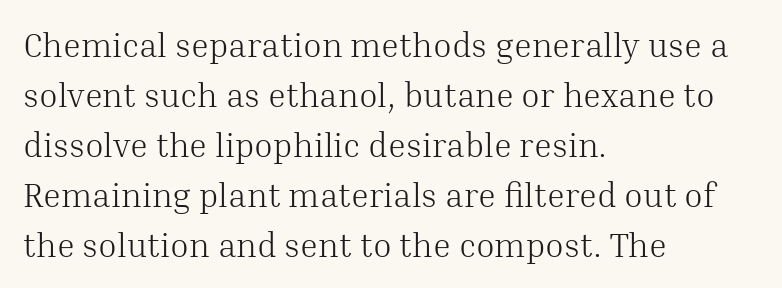
The image shows 34 px light serif type, upright; set left-aligned, normal line spacing (1.47x), normal letter spacing, not underlined; medium stroke contrast and a medium x-height.
